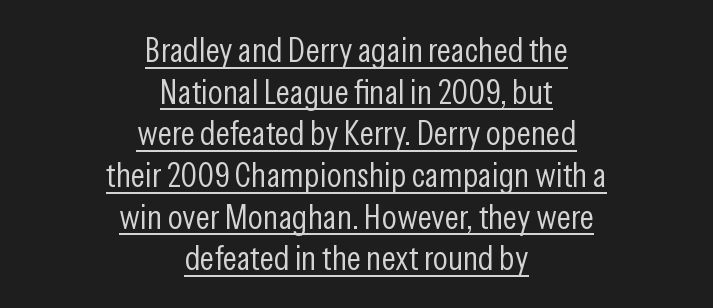
{"serif": "no", "italic": "no", "bold": "no", "weight": "light", "width": "condensed", "stroke_contrast": "low", "x_height": "medium", "monospaced": "no", "underline": "yes", "align": "center", "line_spacing_ratio": 1.19, "letter_spacing": "normal", "letter_spacing_em": 0.0, "glyph_px": 35}
